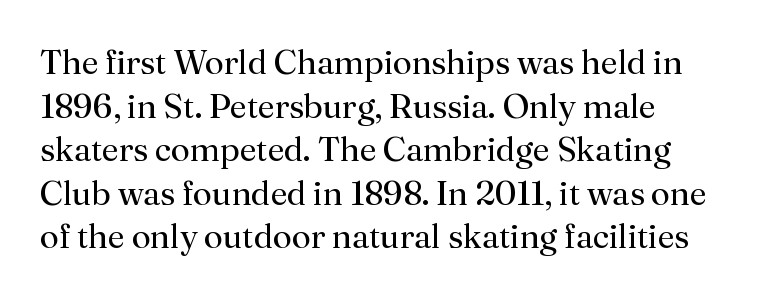
The passage is arranged the way most books set body copy — flush left. Think of a printed novel: that variable character pitch is what you see here. The glyphs are unaccompanied by any horizontal stroke below them. The type family on display is of the serif kind. What's the leading like? Ordinary, nothing unusual. Stems and bowls with no extra thickness — not bold.
